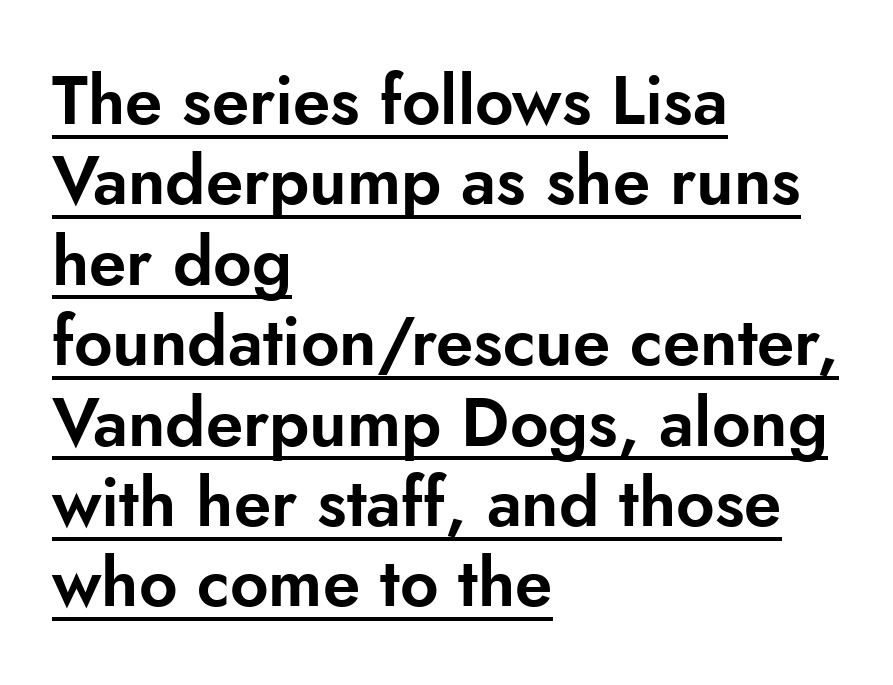
The image shows 67 px sans-serif type, upright; set left-aligned, line spacing 1.2x, normal letter spacing, underlined; low stroke contrast and a small x-height.
